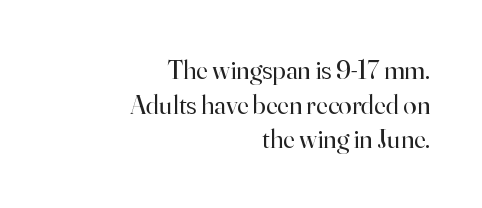
The type is set solid horizontally, with unmodified tracking. The compositor pushed each line to the right boundary. Every stem runs plumb, perpendicular to the baseline. Bold? No — there's no thickening of the strokes.
